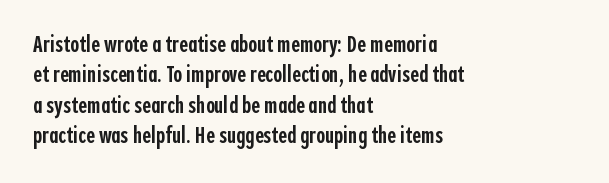
The paragraph shown leans on its left margin. A bit beefed up — I'd call it semibold rather than bold. The area under the type is left untouched. The horizontal fit of the characters is conventional and even. Students, observe: this is what conventionally led text looks like.
